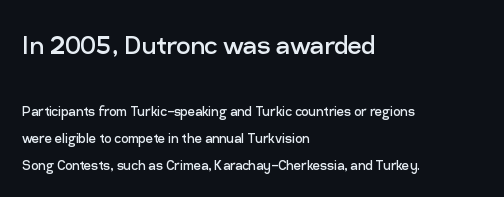
Q: Is the text bold? A: No.
Q: Is the text italic (slanted)? A: No, it is upright.
Q: Is the typeface a serif or a sans-serif typeface? A: Sans-serif.
Q: Is the text underlined? A: No.
Q: How is the paragraph aligned? A: Left-aligned.
Q: Is the spacing between letters normal or unusually wide? A: Normal.
Q: Is the spacing between lines tight, normal or loose? A: Normal.
Q: Which block of text is set in a larger size, the first (top) or the second (bottom)? A: The first (top) one.
Q: Width (condensed, normal, or wide)? A: Normal.
Q: Stroke contrast? A: Low.
Q: x-height? A: Medium.
Q: Monospaced? A: No.
